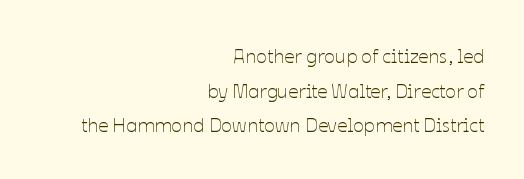
The image shows 20 px text type, upright; set right-aligned, line spacing 1.73x, normal letter spacing, not underlined.
